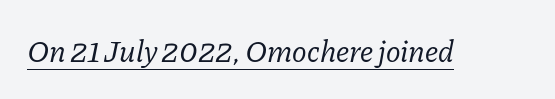
{"serif": "yes", "italic": "yes", "lean": "right", "slant_degrees": 11, "bold": "no", "weight": "regular", "width": "normal", "stroke_contrast": "low", "x_height": "medium", "monospaced": "no", "underline": "yes", "letter_spacing": "normal", "letter_spacing_em": 0.0, "glyph_px": 31}
